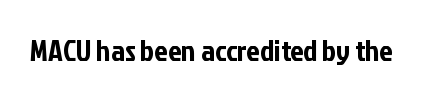
{"serif": "no", "italic": "no", "width": "condensed", "stroke_contrast": "low", "x_height": "medium", "monospaced": "no", "underline": "no", "letter_spacing": "normal", "letter_spacing_em": 0.0, "glyph_px": 30}
